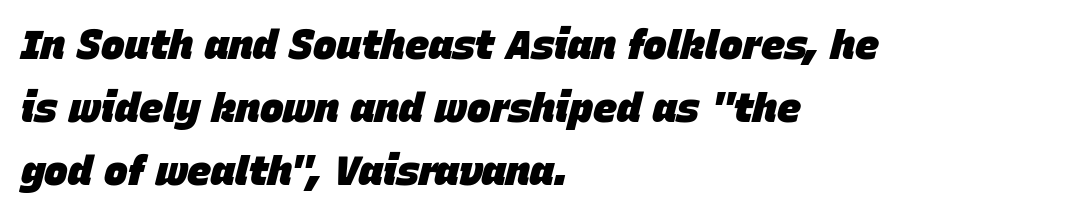
There's an unmistakable incline to the writing here. Character widths vary here, with narrow letters taking less room than wide ones. Weight: bold. The block of text has a typical density, with ordinary space between rows.
